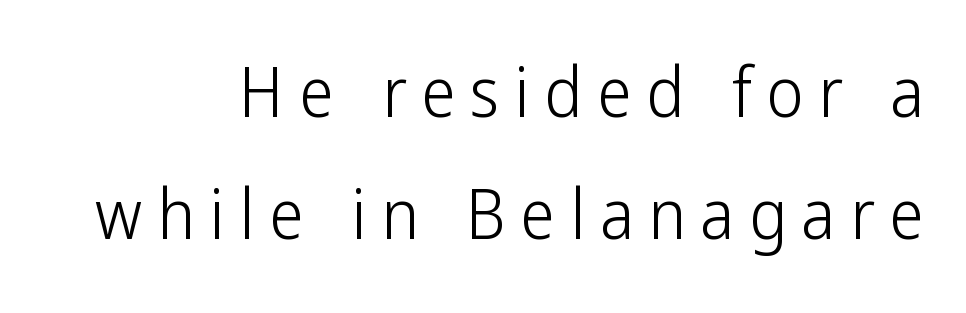
The passage shown is typed in a proportional face where columns would drift. Examine the stroke ends and you'll find no serifs. The weight would be labelled regular, book, light, or lighter still. You could only call the tracking loose — the letters float apart.
